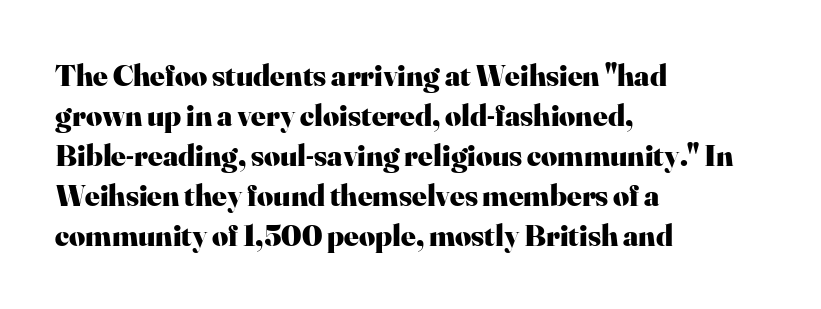
Q: Is the text bold? A: Yes.
Q: Is the text italic (slanted)? A: No, it is upright.
Q: Is the typeface a serif or a sans-serif typeface? A: Serif.
Q: Is the text underlined? A: No.
Q: How is the paragraph aligned? A: Left-aligned.
Q: Is the spacing between letters normal or unusually wide? A: Normal.
Q: Is the spacing between lines tight, normal or loose? A: Normal.
Q: Width (condensed, normal, or wide)? A: Normal.
Q: Stroke contrast? A: High.
Q: x-height? A: Small.
Q: Monospaced? A: No.
